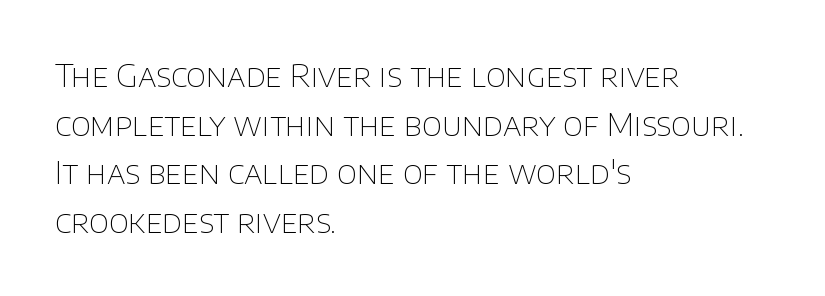
{"serif": "no", "italic": "no", "bold": "no", "weight": "thin", "width": "normal", "stroke_contrast": "low", "x_height": "large", "monospaced": "no", "underline": "no", "align": "left", "line_spacing": "normal", "line_spacing_ratio": 1.57, "letter_spacing": "normal", "letter_spacing_em": 0.0, "glyph_px": 31}
